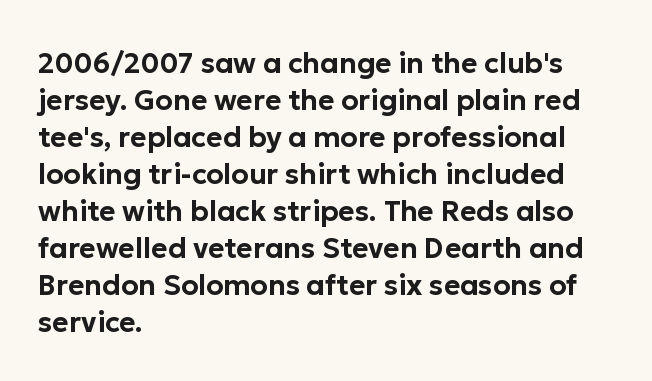
The setting favours the left margin, as ordinary paragraphs usually do. Note the varied advance widths — an 'i' is clearly narrower than an 'm'. It's the straight-up-and-down kind of type. These lines sit exactly where default settings would place them.
